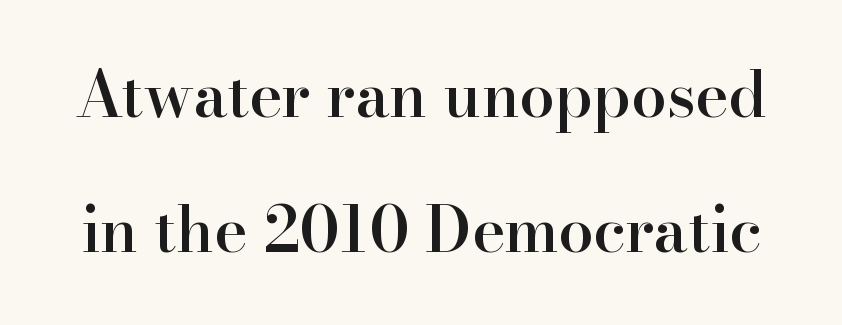
Q: Is the text bold? A: Semi-bold.
Q: Is the text italic (slanted)? A: No, it is upright.
Q: Is the typeface a serif or a sans-serif typeface? A: Serif.
Q: Is the text underlined? A: No.
Q: Is the spacing between letters normal or unusually wide? A: Normal.
Q: Is the spacing between lines tight, normal or loose? A: Loose.
Q: Width (condensed, normal, or wide)? A: Normal.
Q: Stroke contrast? A: High.
Q: x-height? A: Small.
Q: Monospaced? A: No.
